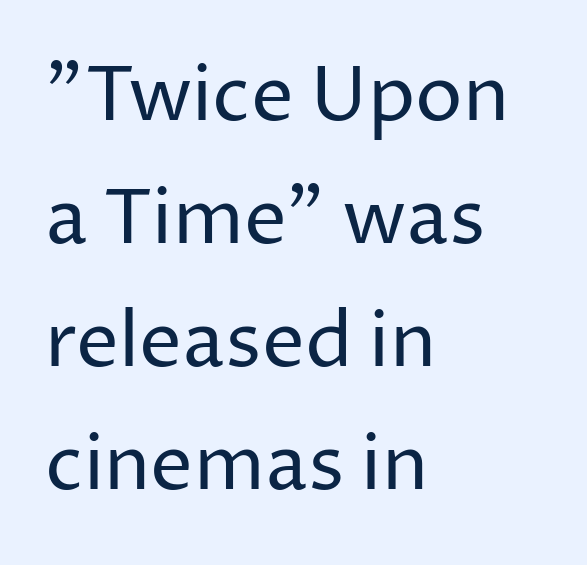
The image shows 76 px regular-weight sans-serif type, upright; set left-aligned, normal line spacing (1.62x), normal letter spacing, not underlined; low stroke contrast and a medium x-height.
